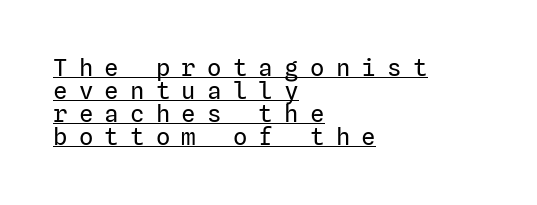
Each new line begins almost immediately beneath the previous one. Notice how a bar underscores the lettering throughout. The letters stand upright; this is a roman face. The face looks like a standard text weight, possibly lighter. Someone cranked the tracking dial way up on this one. Is the block centered? No — it sits flush against the left margin.
